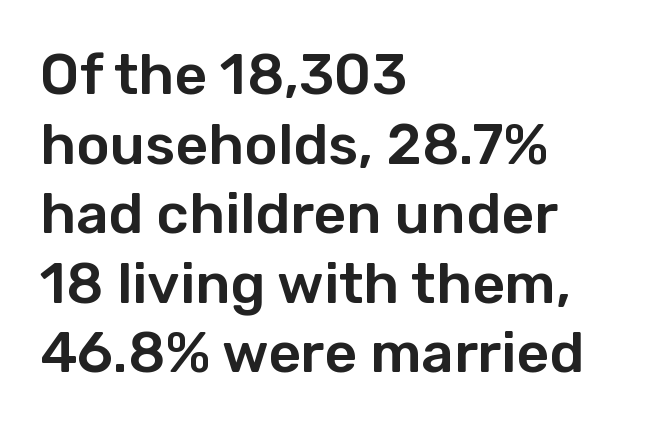
Q: Is the text italic (slanted)? A: No, it is upright.
Q: Is the typeface a serif or a sans-serif typeface? A: Sans-serif.
Q: Is the text underlined? A: No.
Q: How is the paragraph aligned? A: Left-aligned.
Q: Is the spacing between letters normal or unusually wide? A: Normal.
Q: Width (condensed, normal, or wide)? A: Normal.
Q: Stroke contrast? A: Low.
Q: x-height? A: Medium.
Q: Monospaced? A: No.
